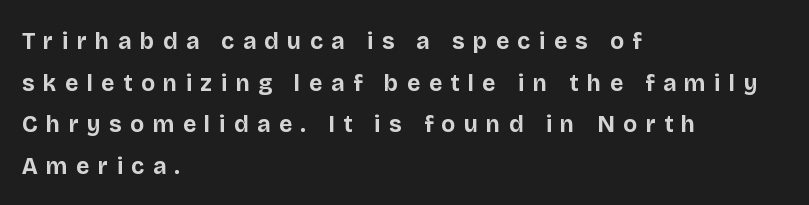
Unmarked baselines from the first word to the last. A typesetter would call this heavily tracked-out type. These lines carry a lot of weight — the face is fully bold. Tall strokes in this sample are plumb rather than angled. The rag falls on the right side of this text block.
